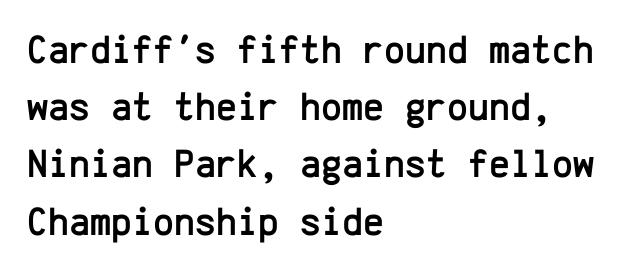
The image shows 40 px sans-serif type, upright, monospaced; set left-aligned, normal line spacing (1.43x), normal letter spacing, not underlined; low stroke contrast and a medium x-height.
